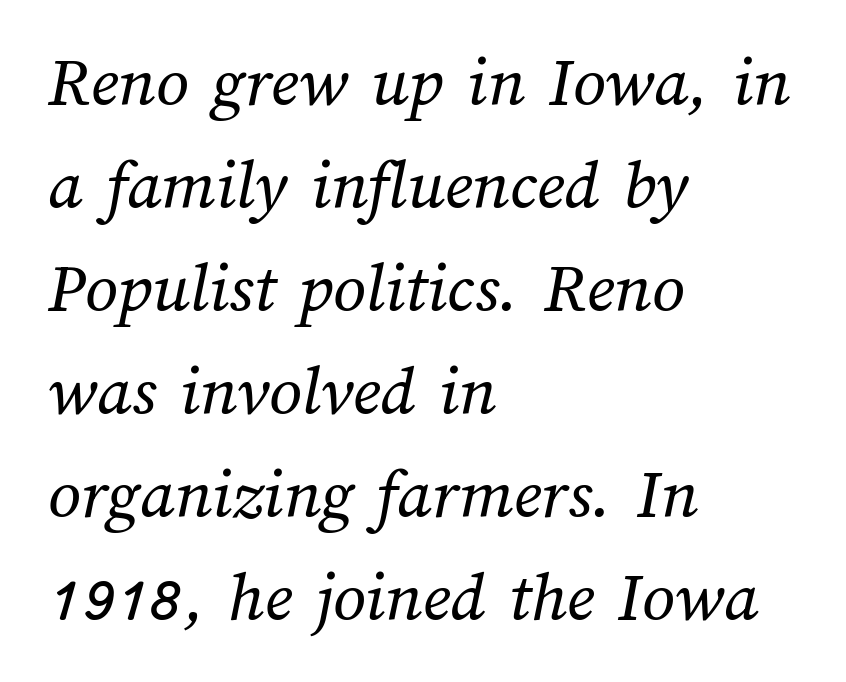
Q: Is the text bold? A: No.
Q: Is the text underlined? A: No.
Q: How is the paragraph aligned? A: Left-aligned.
Q: Is the spacing between letters normal or unusually wide? A: Normal.
Q: Is the spacing between lines tight, normal or loose? A: Normal.
Q: Width (condensed, normal, or wide)? A: Normal.
Q: Stroke contrast? A: Medium.
Q: x-height? A: Medium.
Q: Monospaced? A: No.
